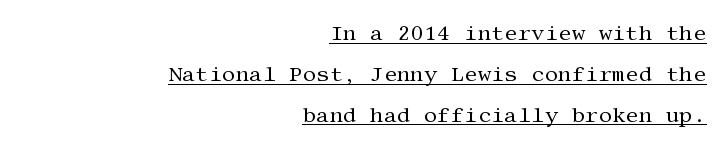
{"italic": "no", "bold": "no", "underline": "yes", "align": "right", "line_spacing": "loose", "line_spacing_ratio": 1.95, "letter_spacing": "normal", "letter_spacing_em": 0.0, "glyph_px": 21}
